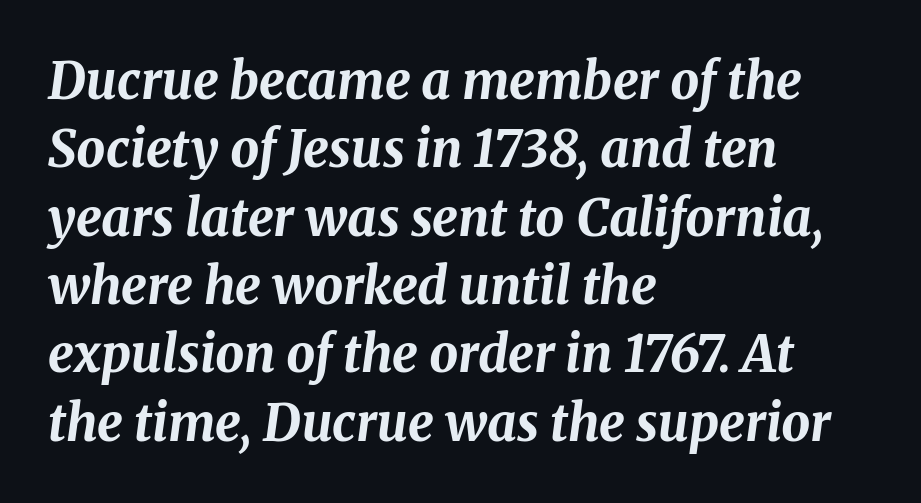
{"italic": "yes", "lean": "right", "slant_degrees": 8, "bold": "yes", "weight": "bold", "width": "normal", "stroke_contrast": "medium", "x_height": "medium", "monospaced": "no", "underline": "no", "align": "left", "line_spacing": "normal", "line_spacing_ratio": 1.34, "letter_spacing": "normal", "letter_spacing_em": 0.0, "glyph_px": 51}
